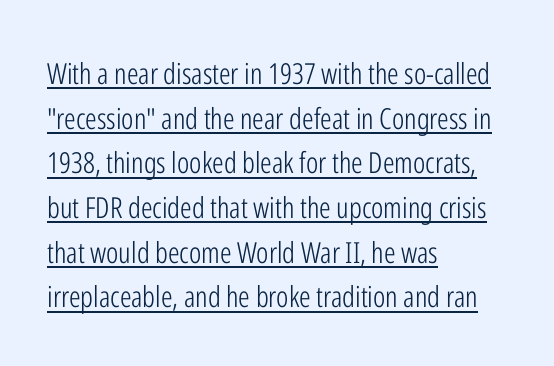
The image shows 29 px light, condensed sans-serif type, upright; set left-aligned, normal line spacing (1.54x), normal letter spacing, underlined; low stroke contrast and a medium x-height.
